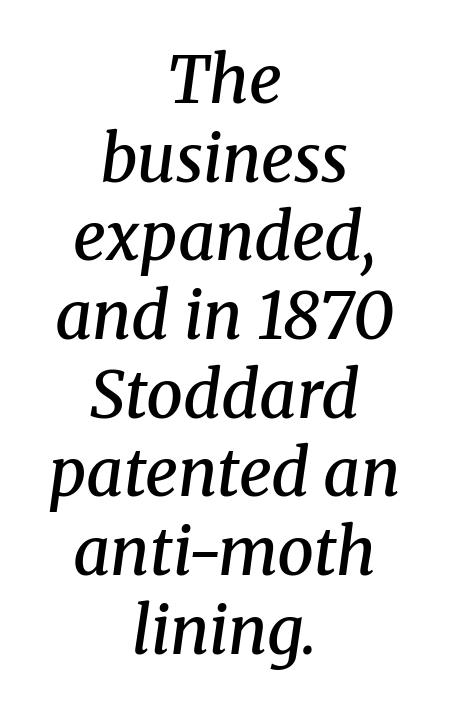
Q: Is the text bold? A: Semi-bold.
Q: Is the text italic (slanted)? A: Yes, it leans right by about 8 degrees.
Q: Is the typeface a serif or a sans-serif typeface? A: Serif.
Q: Is the text underlined? A: No.
Q: How is the paragraph aligned? A: Centered.
Q: Is the spacing between letters normal or unusually wide? A: Normal.
Q: Width (condensed, normal, or wide)? A: Normal.
Q: Stroke contrast? A: Medium.
Q: x-height? A: Medium.
Q: Monospaced? A: No.
